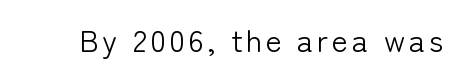
Q: Is the text bold? A: No.
Q: Is the text italic (slanted)? A: No, it is upright.
Q: Is the typeface a serif or a sans-serif typeface? A: Sans-serif.
Q: Is the text underlined? A: No.
Q: Width (condensed, normal, or wide)? A: Normal.
Q: Stroke contrast? A: Low.
Q: x-height? A: Medium.
Q: Monospaced? A: No.
